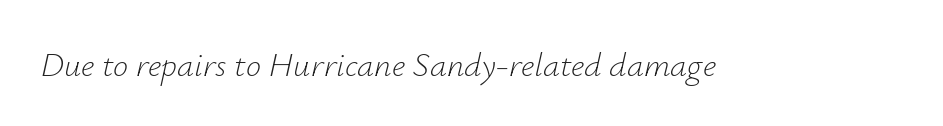
{"italic": "yes", "lean": "right", "slant_degrees": 12, "bold": "no", "weight": "light", "width": "normal", "stroke_contrast": "low", "x_height": "small", "monospaced": "no", "underline": "no", "letter_spacing": "normal", "letter_spacing_em": 0.0, "glyph_px": 34}
